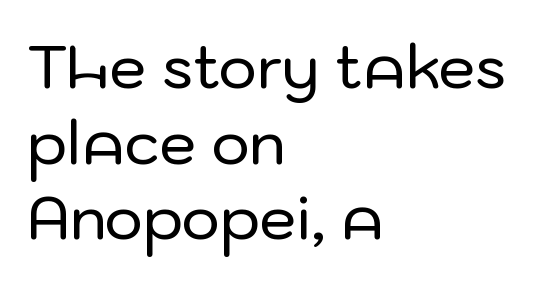
Q: Is the text italic (slanted)? A: No, it is upright.
Q: Is the typeface a serif or a sans-serif typeface? A: Sans-serif.
Q: Is the text underlined? A: No.
Q: How is the paragraph aligned? A: Left-aligned.
Q: Is the spacing between letters normal or unusually wide? A: Normal.
Q: Is the spacing between lines tight, normal or loose? A: Normal.
Q: Width (condensed, normal, or wide)? A: Normal.
Q: Stroke contrast? A: Low.
Q: x-height? A: Medium.
Q: Monospaced? A: No.
